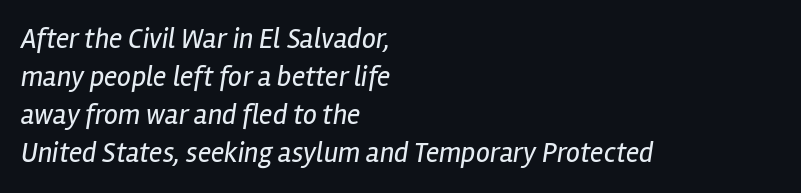
Q: Is the text bold? A: No.
Q: Is the text italic (slanted)? A: Yes, it leans right by about 12 degrees.
Q: Is the text underlined? A: No.
Q: How is the paragraph aligned? A: Left-aligned.
Q: Is the spacing between letters normal or unusually wide? A: Normal.
Q: Is the spacing between lines tight, normal or loose? A: Normal.
Q: Width (condensed, normal, or wide)? A: Condensed.
Q: Stroke contrast? A: Low.
Q: x-height? A: Medium.
Q: Monospaced? A: No.
